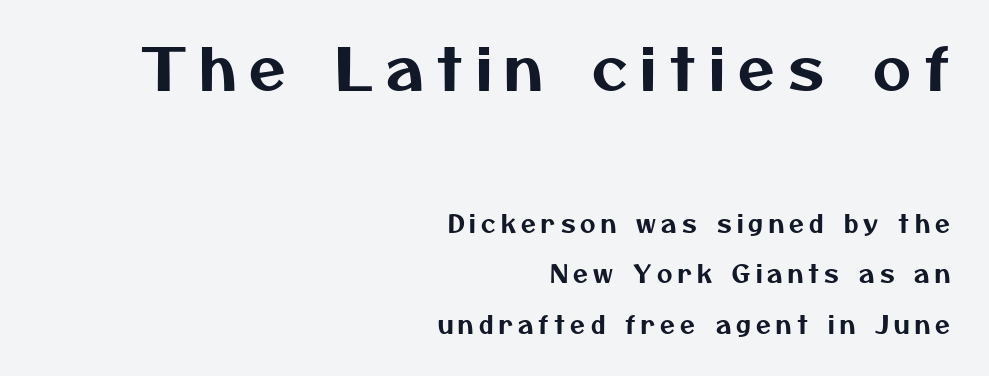
Leftover space on each line is placed entirely before the opening word. Here the glyphs are tracked loosely, breaking word shapes into spaced letters. You can tell from the bare stems that sans-serif type was used. Only glyphs here, with clear space below each row. Size contrast runs from large at the top to small at the bottom.
